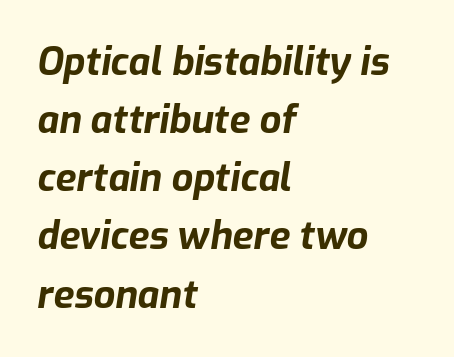
The image shows 38 px bold type, italic (leaning right); set left-aligned, normal line spacing (1.53x), normal letter spacing, not underlined; low stroke contrast and a medium x-height.
